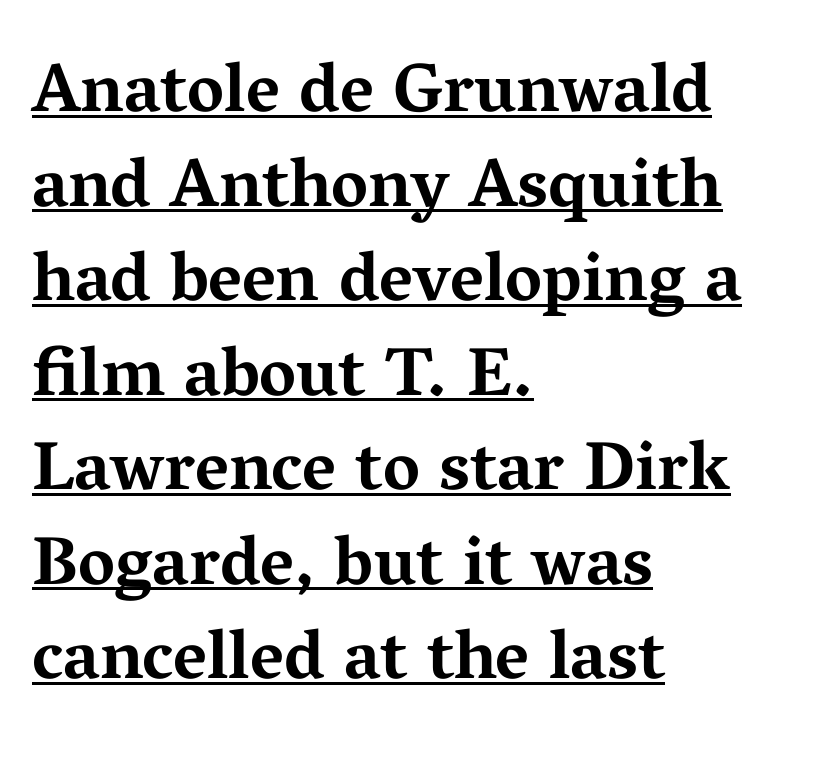
{"serif": "yes", "italic": "no", "bold": "yes", "weight": "bold", "width": "wide", "stroke_contrast": "medium", "x_height": "medium", "monospaced": "no", "underline": "yes", "align": "left", "line_spacing": "normal", "line_spacing_ratio": 1.37, "letter_spacing": "normal", "letter_spacing_em": 0.0, "glyph_px": 69}
